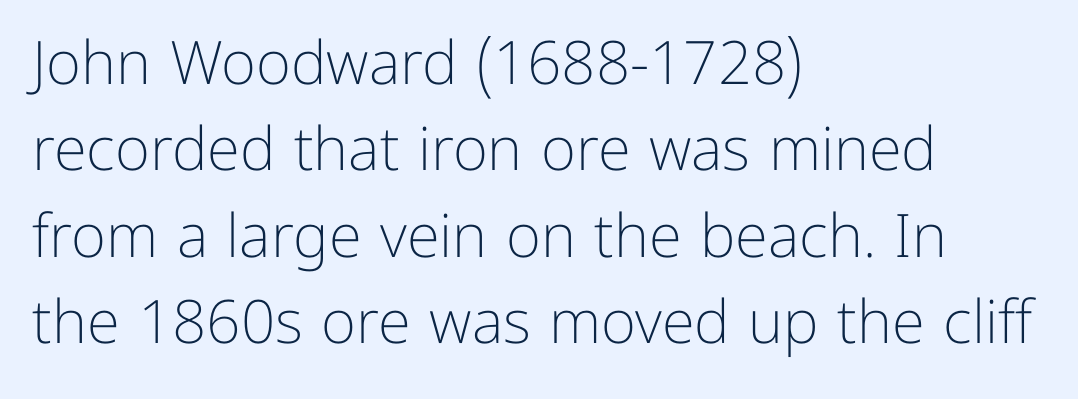
The image shows 60 px light sans-serif type, upright; set left-aligned, normal line spacing (1.44x), normal letter spacing, not underlined; low stroke contrast and a medium x-height.
